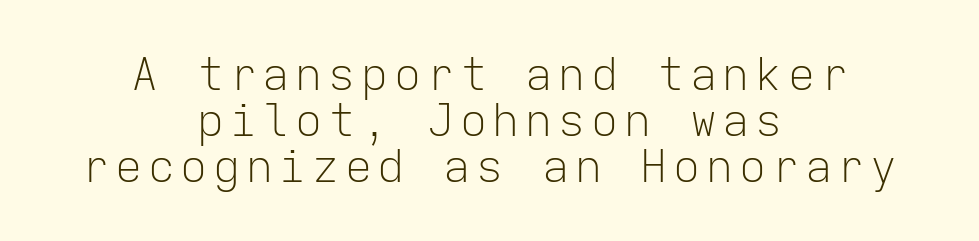
The type sits square on the baseline with zero lean. Letters rest on an invisible, unmarked baseline. Nothing heavy about these letters — not bold at all. Line spacing here is tight. I'd call this a sans setting — the letters go barefoot. These lines are rendered in a fixed-pitch font.
